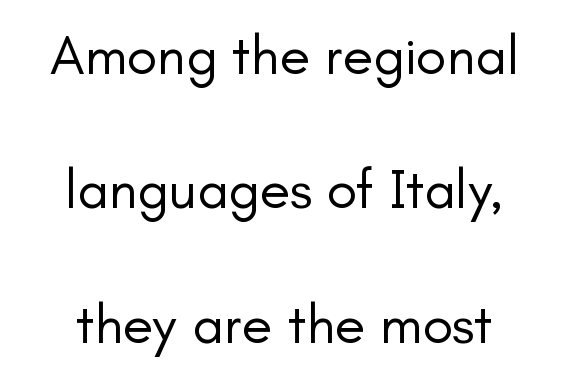
Loosely led — the rows are spread out. A typesetter would label this face a sans. Looks like regular typesetting: each glyph gets only the width it needs. This sample uses plain, unmodified letter spacing. When letters stand straight like this, we call the style roman or upright.
